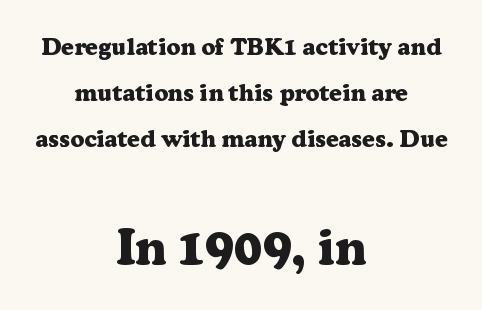
The image shows 49 px heavy serif type, upright; set centered, loose line spacing (1.91x), normal letter spacing, not underlined; the second (bottom) block is 2.04x larger; low stroke contrast and a medium x-height.
